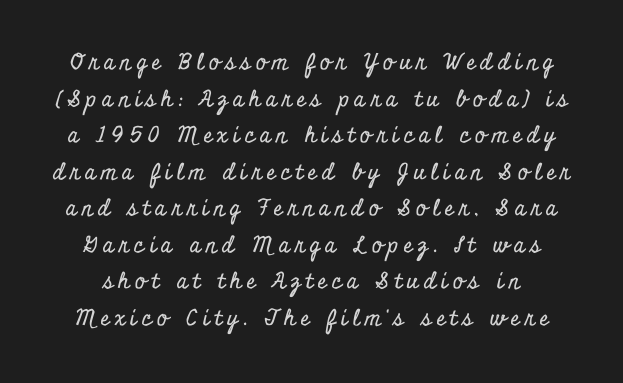
Does the leading feel generous? No, just average. Between one letter and the next there's a generous, obvious gap. The zone under the glyphs is completely vacant.
